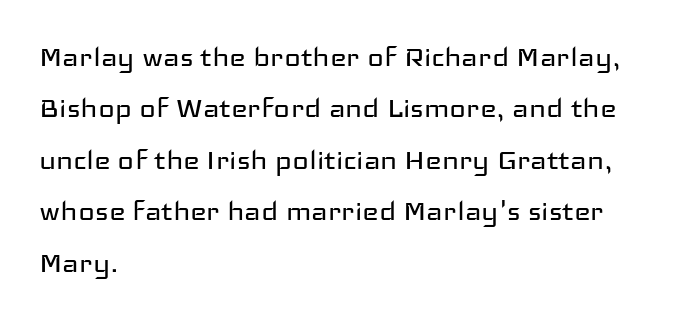
Q: Is the text bold? A: No.
Q: Is the text italic (slanted)? A: No, it is upright.
Q: Is the typeface a serif or a sans-serif typeface? A: Sans-serif.
Q: Is the text underlined? A: No.
Q: How is the paragraph aligned? A: Left-aligned.
Q: Is the spacing between letters normal or unusually wide? A: Normal.
Q: Is the spacing between lines tight, normal or loose? A: Normal.
Q: Width (condensed, normal, or wide)? A: Wide.
Q: Stroke contrast? A: Low.
Q: x-height? A: Medium.
Q: Monospaced? A: No.
